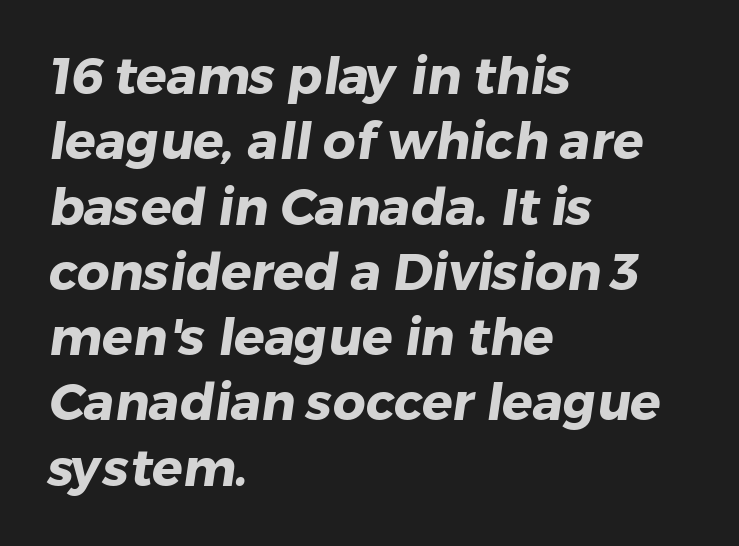
Q: Is the text bold? A: Yes.
Q: Is the typeface a serif or a sans-serif typeface? A: Sans-serif.
Q: Is the text underlined? A: No.
Q: How is the paragraph aligned? A: Left-aligned.
Q: Is the spacing between letters normal or unusually wide? A: Normal.
Q: Is the spacing between lines tight, normal or loose? A: Normal.
Q: Width (condensed, normal, or wide)? A: Normal.
Q: Stroke contrast? A: Low.
Q: x-height? A: Medium.
Q: Monospaced? A: No.
